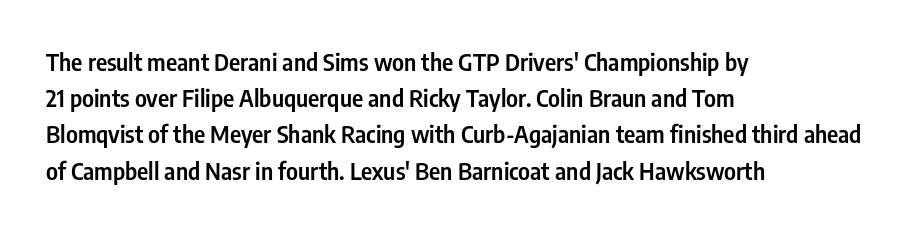
Q: Is the text bold? A: Semi-bold.
Q: Is the text italic (slanted)? A: No, it is upright.
Q: Is the text underlined? A: No.
Q: How is the paragraph aligned? A: Left-aligned.
Q: Is the spacing between letters normal or unusually wide? A: Normal.
Q: Is the spacing between lines tight, normal or loose? A: Normal.
